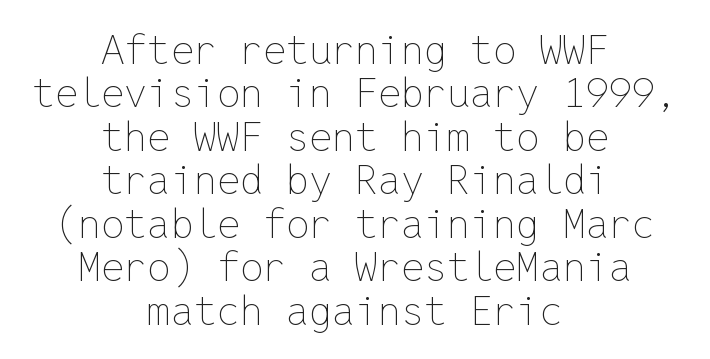
Q: Is the text bold? A: No.
Q: Is the text italic (slanted)? A: No, it is upright.
Q: Is the text underlined? A: No.
Q: How is the paragraph aligned? A: Centered.
Q: Is the spacing between letters normal or unusually wide? A: Normal.
Q: Is the spacing between lines tight, normal or loose? A: Tight.
Q: Width (condensed, normal, or wide)? A: Normal.
Q: Stroke contrast? A: Low.
Q: x-height? A: Medium.
Q: Monospaced? A: Yes.
